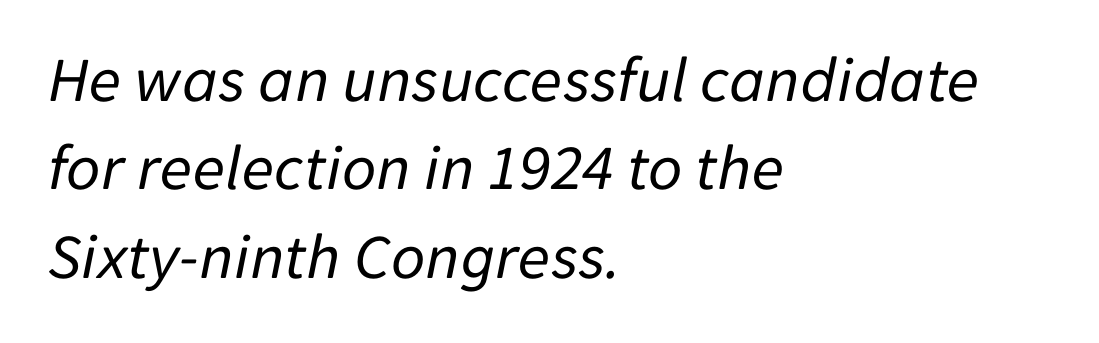
Looking at the ascenders, they clearly lean. The baseline area is clear. Does the copy run flush right? No — it runs flush left. No heavy texture on the line: the type isn't bold. No extra tracking has been applied to these lines. Successive baselines arrive at the customary interval.
